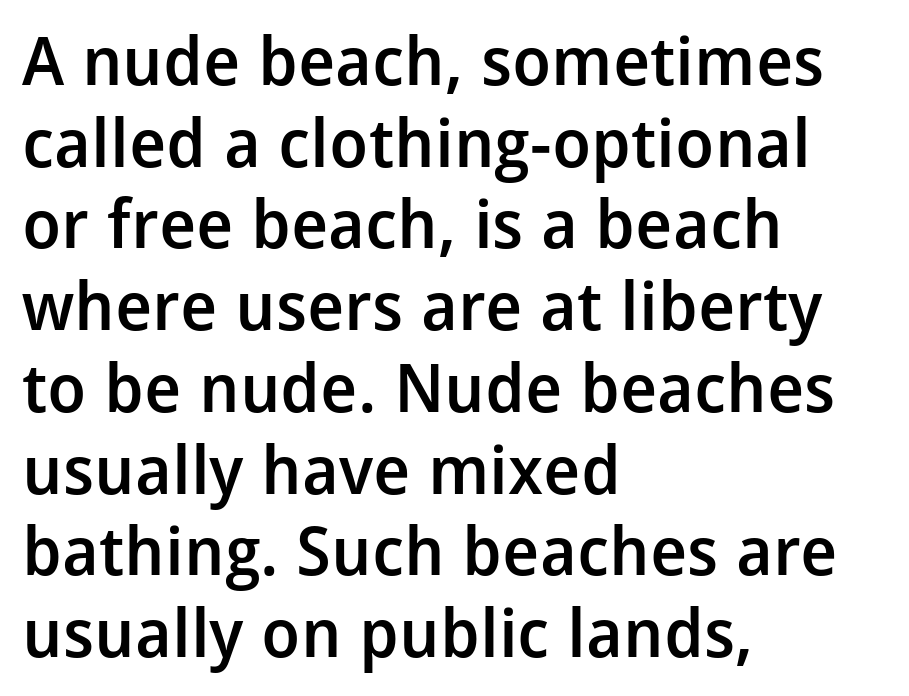
The image shows 67 px semibold sans-serif type, upright; set left-aligned, line spacing 1.22x, normal letter spacing, not underlined; low stroke contrast and a medium x-height.
